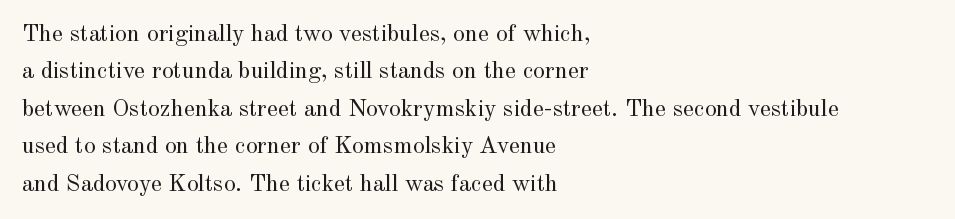
Q: Is the text bold? A: No.
Q: Is the text italic (slanted)? A: No, it is upright.
Q: Is the text underlined? A: No.
Q: How is the paragraph aligned? A: Left-aligned.
Q: Is the spacing between letters normal or unusually wide? A: Normal.
Q: Is the spacing between lines tight, normal or loose? A: Normal.
